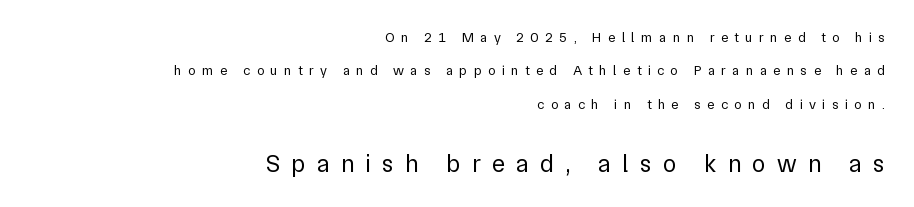
The image shows 25 px text type, upright; set right-aligned, loose line spacing (2.38x), unusually wide letter spacing (+0.45 em), not underlined; the second (bottom) block is 1.79x larger.
